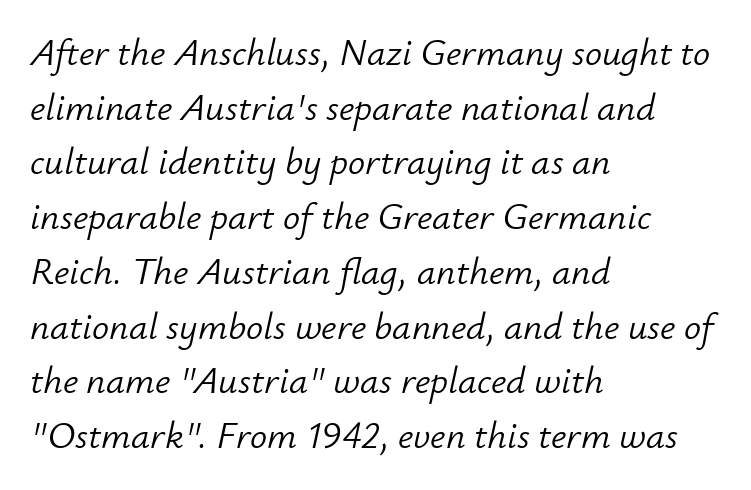
Do the characters align in a grid? No, the font is proportional. Notice how descenders clear the ascenders below comfortably — that's standard leading. One-word summary of the alignment: left. The strip under each line holds only bare page.
